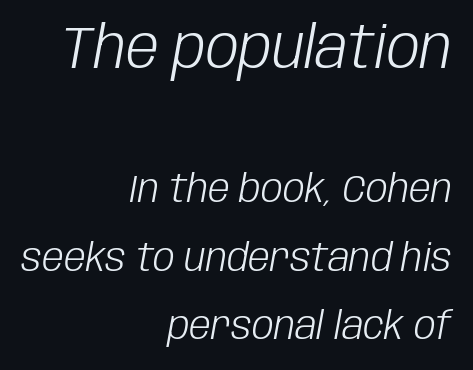
Character widths vary here, with narrow letters taking less room than wide ones. Notice how the stems are inclined rather than vertical — that's the hallmark of italics. No extra ink here — the face is not bold. The earlier block is typeset at a bigger size than the later block. Bare-footed words on every line.
